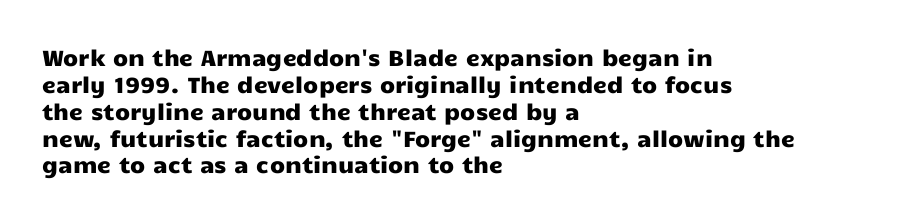
The image shows 22 px text type, upright; set left-aligned, line spacing 1.22x, normal letter spacing, not underlined.
